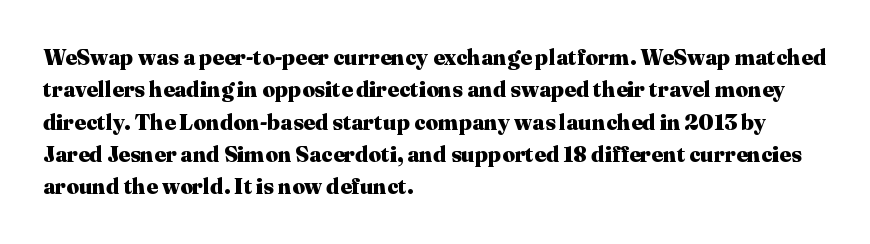
Q: Is the text bold? A: Yes.
Q: Is the text italic (slanted)? A: No, it is upright.
Q: Is the text underlined? A: No.
Q: How is the paragraph aligned? A: Left-aligned.
Q: Is the spacing between letters normal or unusually wide? A: Normal.
Q: Is the spacing between lines tight, normal or loose? A: Normal.
